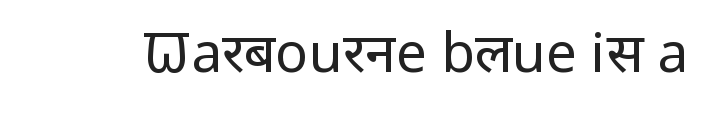
{"serif": "no", "italic": "no", "bold": "no", "weight": "regular", "width": "condensed", "stroke_contrast": "low", "x_height": "large", "monospaced": "no", "underline": "no", "letter_spacing": "normal", "letter_spacing_em": 0.0, "glyph_px": 55}
